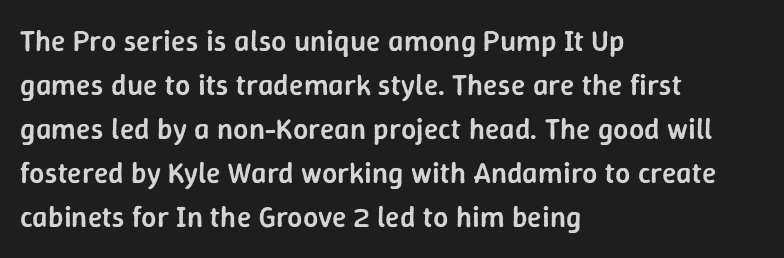
{"serif": "no", "italic": "no", "bold": "semi", "weight": "semibold", "width": "normal", "stroke_contrast": "low", "x_height": "medium", "monospaced": "no", "underline": "no", "align": "left", "line_spacing": "normal", "line_spacing_ratio": 1.47, "letter_spacing": "normal", "letter_spacing_em": 0.0, "glyph_px": 30}
